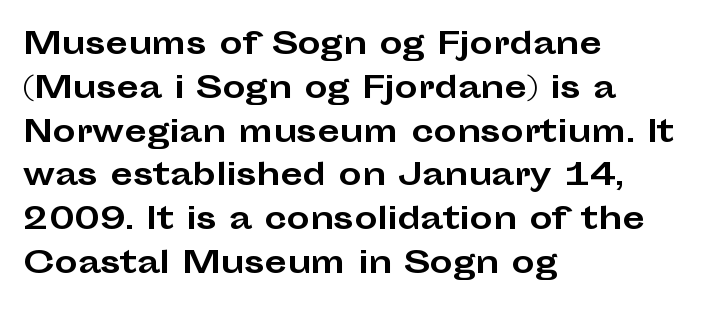
Q: Is the text bold? A: Yes.
Q: Is the text italic (slanted)? A: No, it is upright.
Q: Is the typeface a serif or a sans-serif typeface? A: Sans-serif.
Q: Is the text underlined? A: No.
Q: How is the paragraph aligned? A: Left-aligned.
Q: Is the spacing between letters normal or unusually wide? A: Normal.
Q: Is the spacing between lines tight, normal or loose? A: Normal.
Q: Width (condensed, normal, or wide)? A: Wide.
Q: Stroke contrast? A: Low.
Q: x-height? A: Medium.
Q: Monospaced? A: No.
